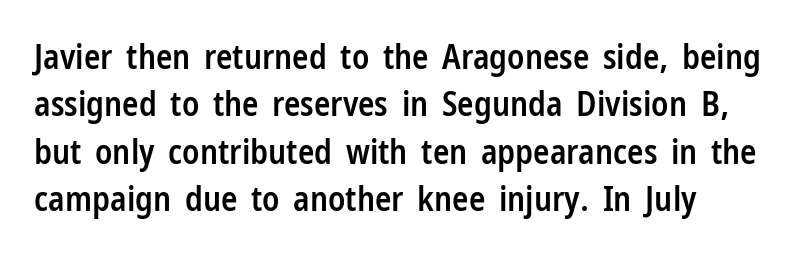
The image shows 34 px semibold, condensed sans-serif type, upright; set left-aligned, normal line spacing (1.39x), normal letter spacing, not underlined; low stroke contrast and a medium x-height.
